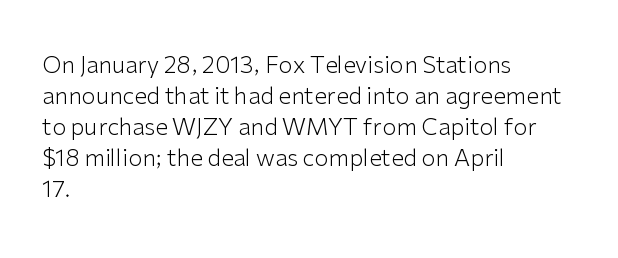
Posture: upright roman. The ragged edge is on the right, which tells us the setting is flush left. Reading down the column, the eye jumps a familiar distance to each next line. The specimen omits any rule beneath the text block's lines. The face looks like a standard text weight, possibly lighter.
